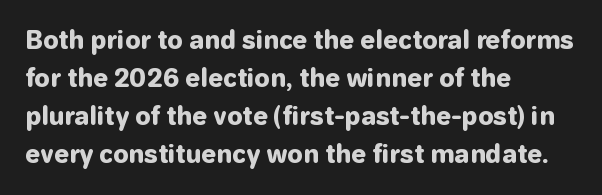
The image shows 24 px bold type, upright; set left-aligned, normal line spacing (1.59x), normal letter spacing, not underlined.
